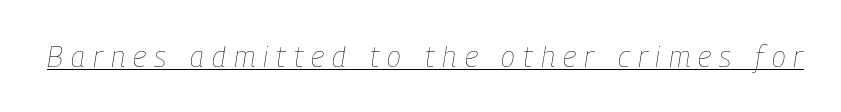
Proportional: the letters do not fall into vertical columns. There's an unmistakable incline to the writing here. These glyphs show unthickened strokes, regular width or finer. The string is rendered with underlining switched on. Display-style spreading of the glyphs; the letterfit is very open.
